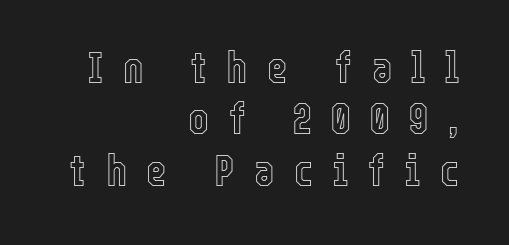
The image shows 44 px condensed type, upright; set right-aligned, line spacing 1.17x, unusually wide letter spacing (+0.44 em), not underlined; a medium x-height.
